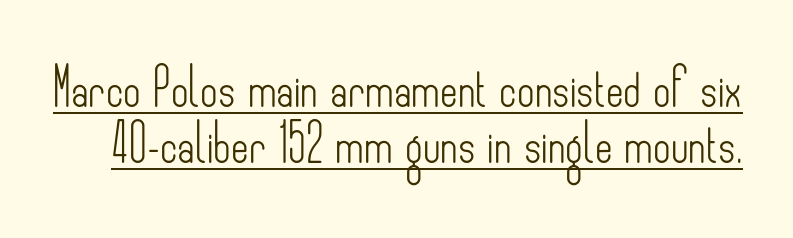
Q: Is the text bold? A: No.
Q: Is the text italic (slanted)? A: No, it is upright.
Q: Is the typeface a serif or a sans-serif typeface? A: Sans-serif.
Q: Is the text underlined? A: Yes.
Q: Is the spacing between letters normal or unusually wide? A: Normal.
Q: Is the spacing between lines tight, normal or loose? A: Normal.
Q: Width (condensed, normal, or wide)? A: Condensed.
Q: Stroke contrast? A: Low.
Q: x-height? A: Small.
Q: Monospaced? A: No.
